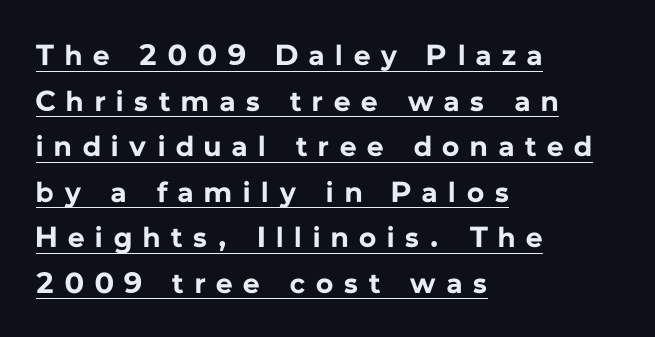
Q: Is the text bold? A: Yes.
Q: Is the text italic (slanted)? A: No, it is upright.
Q: Is the typeface a serif or a sans-serif typeface? A: Sans-serif.
Q: Is the text underlined? A: Yes.
Q: How is the paragraph aligned? A: Left-aligned.
Q: Is the spacing between letters normal or unusually wide? A: Unusually wide.
Q: Is the spacing between lines tight, normal or loose? A: Normal.
Q: Width (condensed, normal, or wide)? A: Normal.
Q: Stroke contrast? A: Low.
Q: x-height? A: Medium.
Q: Monospaced? A: No.
